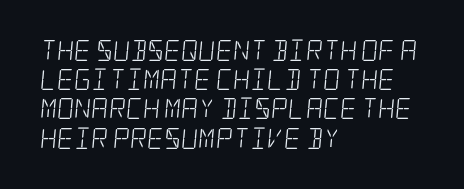
Q: Is the text bold? A: No.
Q: Is the text underlined? A: No.
Q: How is the paragraph aligned? A: Left-aligned.
Q: Is the spacing between letters normal or unusually wide? A: Normal.
Q: Is the spacing between lines tight, normal or loose? A: Normal.
